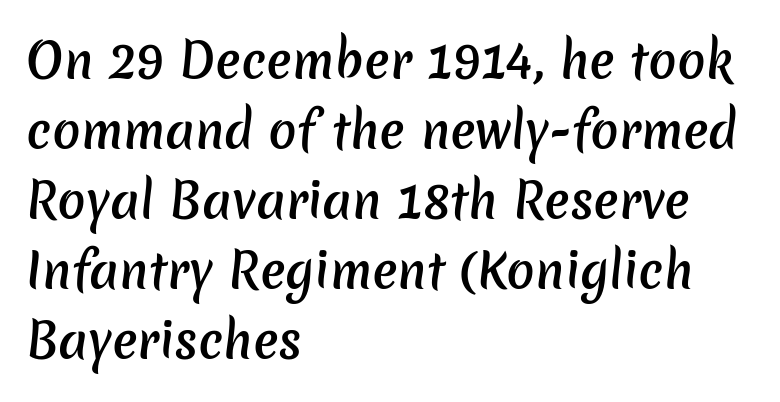
Q: Is the text bold? A: Semi-bold.
Q: Is the typeface a serif or a sans-serif typeface? A: Sans-serif.
Q: Is the text underlined? A: No.
Q: How is the paragraph aligned? A: Left-aligned.
Q: Is the spacing between letters normal or unusually wide? A: Normal.
Q: Is the spacing between lines tight, normal or loose? A: Normal.
Q: Width (condensed, normal, or wide)? A: Normal.
Q: Stroke contrast? A: Low.
Q: x-height? A: Medium.
Q: Monospaced? A: No.
